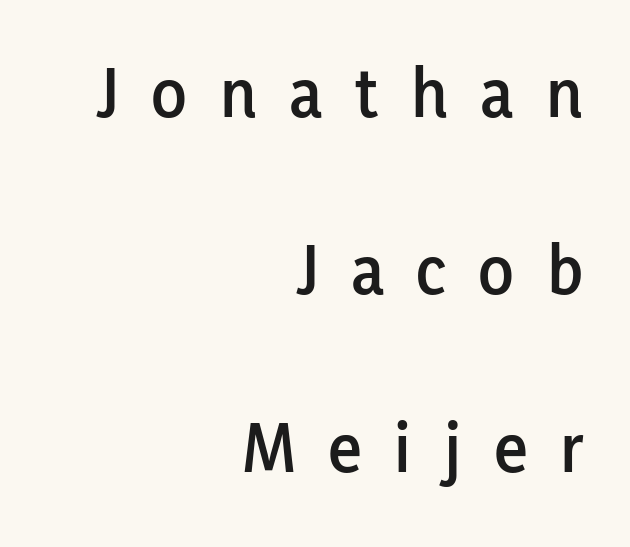
Q: Is the text italic (slanted)? A: No, it is upright.
Q: Is the typeface a serif or a sans-serif typeface? A: Sans-serif.
Q: Is the text underlined? A: No.
Q: How is the paragraph aligned? A: Right-aligned.
Q: Is the spacing between letters normal or unusually wide? A: Unusually wide.
Q: Is the spacing between lines tight, normal or loose? A: Loose.
Q: Width (condensed, normal, or wide)? A: Normal.
Q: Stroke contrast? A: Low.
Q: x-height? A: Medium.
Q: Monospaced? A: No.
